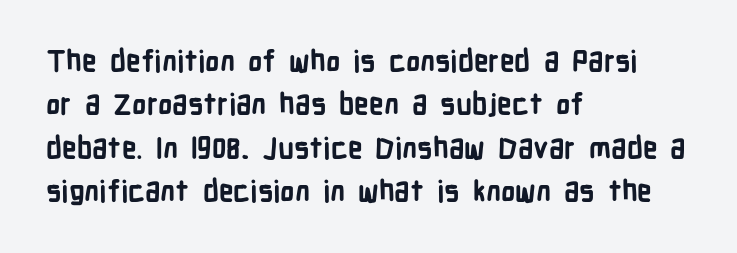
Q: Is the text bold? A: Yes.
Q: Is the text italic (slanted)? A: No, it is upright.
Q: Is the typeface a serif or a sans-serif typeface? A: Sans-serif.
Q: Is the text underlined? A: No.
Q: How is the paragraph aligned? A: Left-aligned.
Q: Is the spacing between letters normal or unusually wide? A: Normal.
Q: Is the spacing between lines tight, normal or loose? A: Normal.
Q: Width (condensed, normal, or wide)? A: Condensed.
Q: Stroke contrast? A: Low.
Q: x-height? A: Medium.
Q: Monospaced? A: No.
